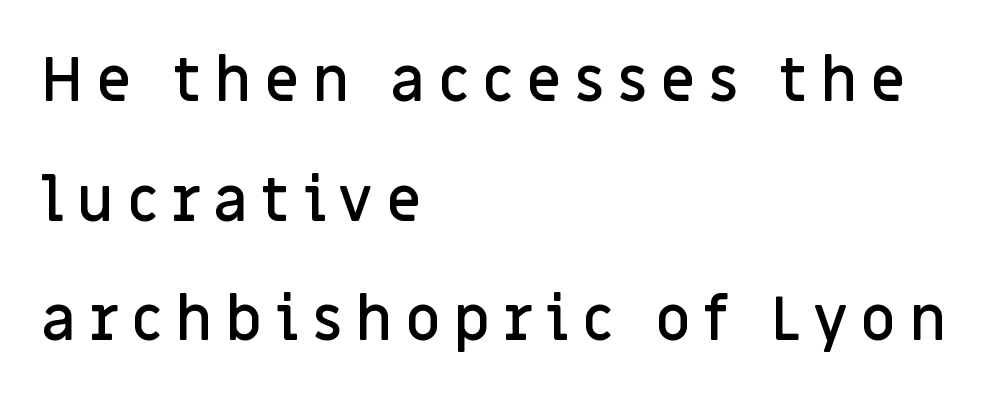
A typesetter would call this proportional, since set widths differ per character. Caption: semibold face, moderately heavy strokes. When letters stand straight like this, we call the style roman or upright. The glyphs in this specimen are sans serif. The designer dialed line spacing up above the default.
